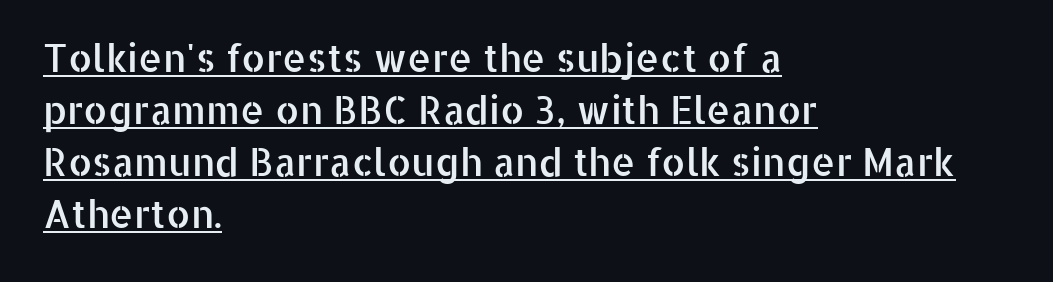
Q: Is the text italic (slanted)? A: No, it is upright.
Q: Is the typeface a serif or a sans-serif typeface? A: Sans-serif.
Q: Is the text underlined? A: Yes.
Q: How is the paragraph aligned? A: Left-aligned.
Q: Is the spacing between letters normal or unusually wide? A: Normal.
Q: Is the spacing between lines tight, normal or loose? A: Normal.
Q: Width (condensed, normal, or wide)? A: Normal.
Q: Stroke contrast? A: Low.
Q: x-height? A: Medium.
Q: Monospaced? A: No.
